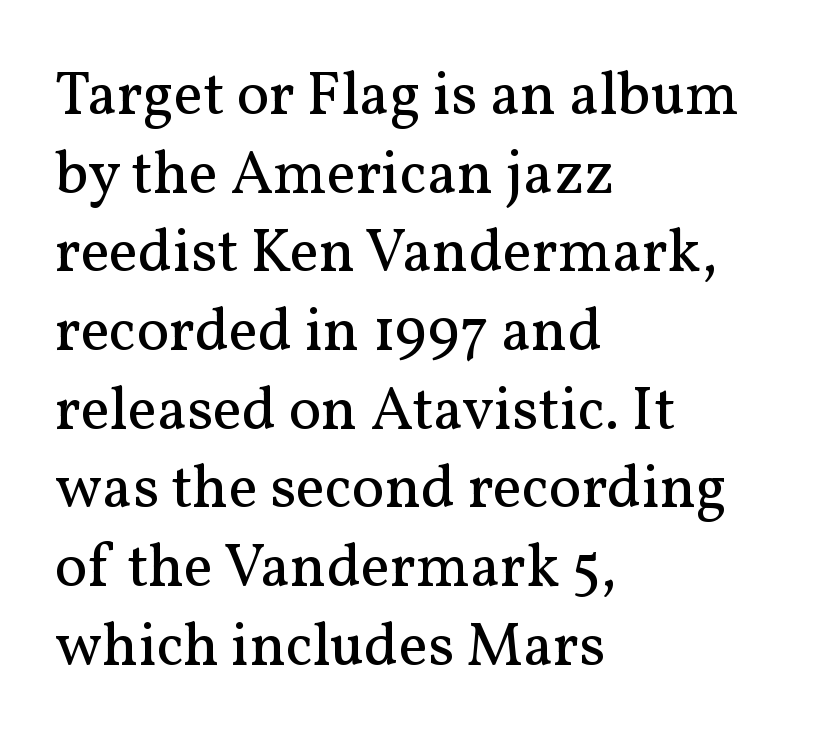
The image shows 61 px regular-weight serif type, upright; set left-aligned, normal line spacing (1.29x), normal letter spacing, not underlined; medium stroke contrast and a medium x-height.
